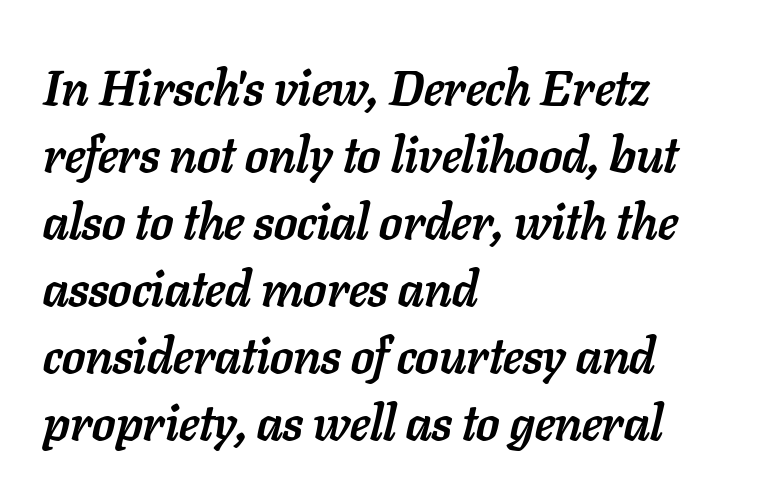
{"italic": "yes", "lean": "right", "slant_degrees": 11, "bold": "yes", "weight": "semibold", "width": "normal", "stroke_contrast": "low", "x_height": "medium", "monospaced": "no", "underline": "no", "align": "left", "line_spacing": "normal", "line_spacing_ratio": 1.34, "letter_spacing": "normal", "letter_spacing_em": 0.0, "glyph_px": 50}
